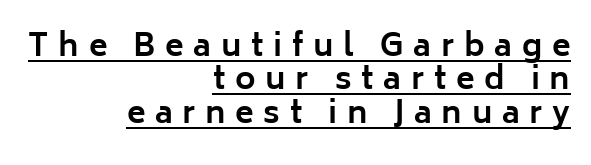
{"serif": "no", "italic": "no", "bold": "yes", "weight": "bold", "width": "normal", "stroke_contrast": "low", "x_height": "medium", "monospaced": "no", "underline": "yes", "align": "right", "line_spacing": "tight", "line_spacing_ratio": 1.08, "letter_spacing": "wide", "letter_spacing_em": 0.31, "glyph_px": 31}
